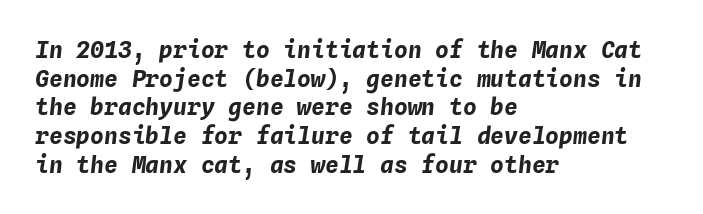
{"italic": "yes", "lean": "right", "slant_degrees": 4, "bold": "yes", "underline": "no", "align": "left", "line_spacing": "normal", "line_spacing_ratio": 1.25, "letter_spacing": "normal", "letter_spacing_em": 0.0, "glyph_px": 23}
